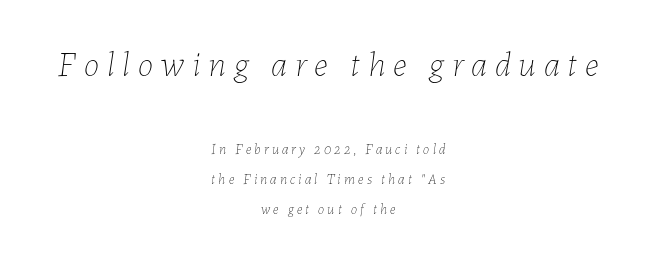
The image shows 35 px thin type, italic (leaning right); set centered, loose line spacing (2.12x), unusually wide letter spacing (+0.23 em), not underlined; the first (top) block is 2.5x larger; low stroke contrast and a medium x-height.
